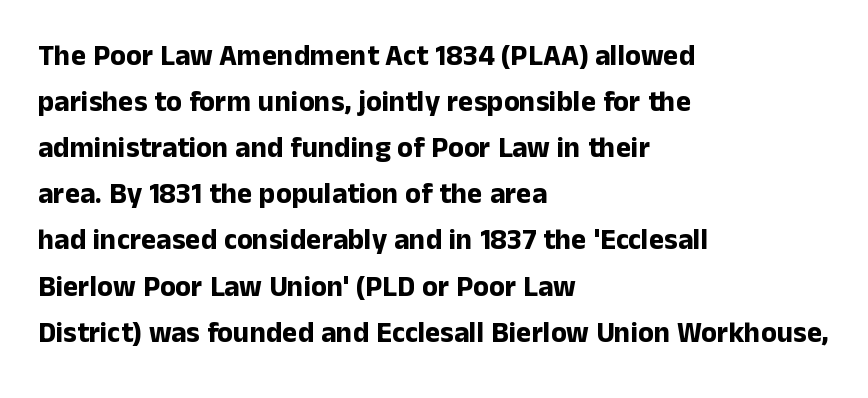
Q: Is the text bold? A: Yes.
Q: Is the text italic (slanted)? A: No, it is upright.
Q: Is the typeface a serif or a sans-serif typeface? A: Sans-serif.
Q: Is the text underlined? A: No.
Q: How is the paragraph aligned? A: Left-aligned.
Q: Is the spacing between letters normal or unusually wide? A: Normal.
Q: Is the spacing between lines tight, normal or loose? A: Normal.
Q: Width (condensed, normal, or wide)? A: Normal.
Q: Stroke contrast? A: Low.
Q: x-height? A: Medium.
Q: Monospaced? A: No.
